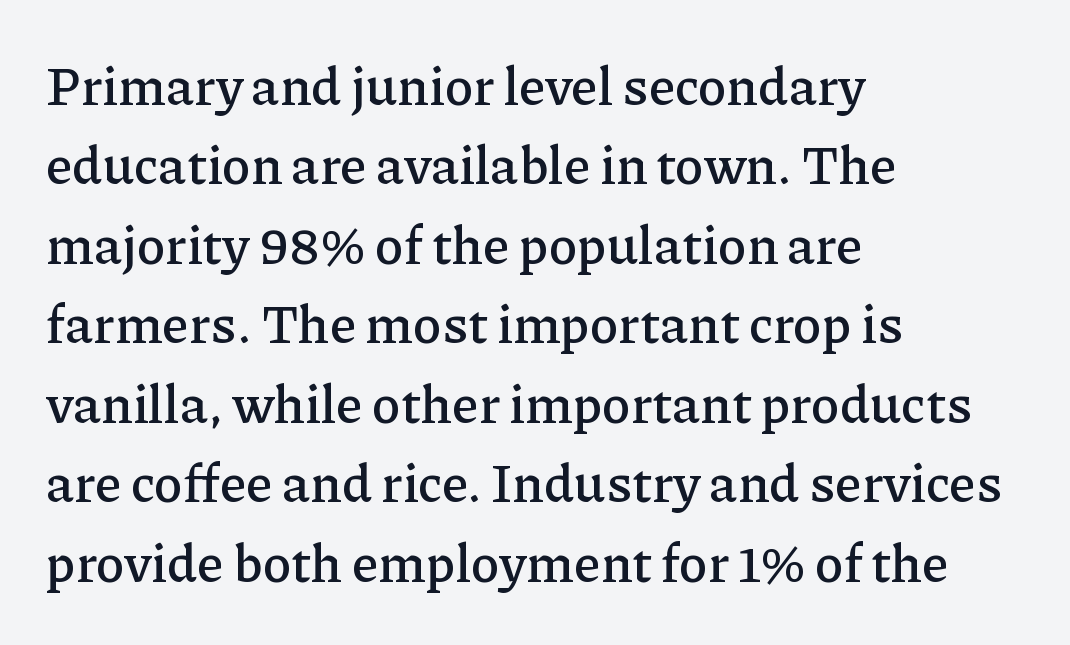
The image shows 53 px serif type, upright; set left-aligned, normal line spacing (1.5x), normal letter spacing, not underlined; low stroke contrast and a medium x-height.
